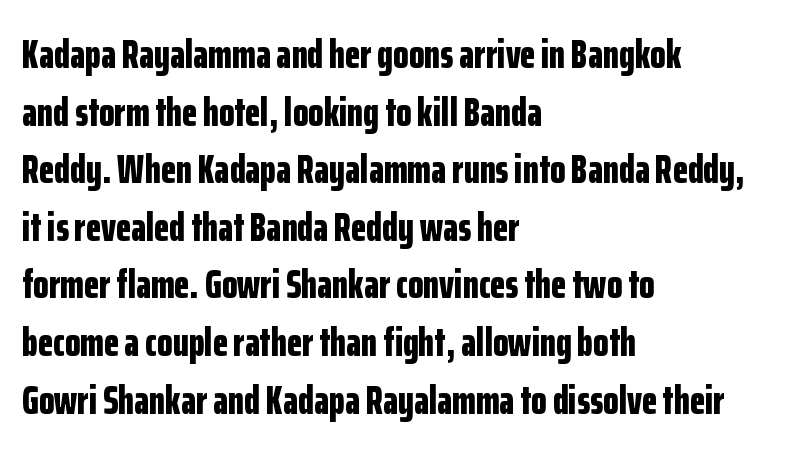
Q: Is the text bold? A: Yes.
Q: Is the text italic (slanted)? A: No, it is upright.
Q: Is the typeface a serif or a sans-serif typeface? A: Sans-serif.
Q: Is the text underlined? A: No.
Q: How is the paragraph aligned? A: Left-aligned.
Q: Is the spacing between letters normal or unusually wide? A: Normal.
Q: Is the spacing between lines tight, normal or loose? A: Normal.
Q: Width (condensed, normal, or wide)? A: Condensed.
Q: Stroke contrast? A: Low.
Q: x-height? A: Medium.
Q: Monospaced? A: No.
